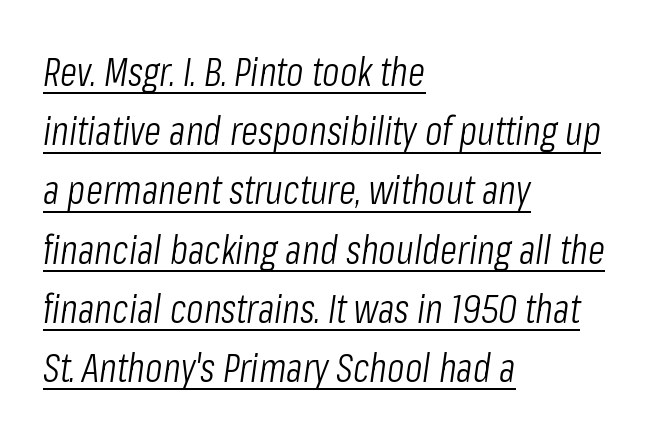
The image shows 40 px light, condensed type, italic (leaning right); set left-aligned, normal line spacing (1.48x), normal letter spacing, underlined; low stroke contrast and a medium x-height.
